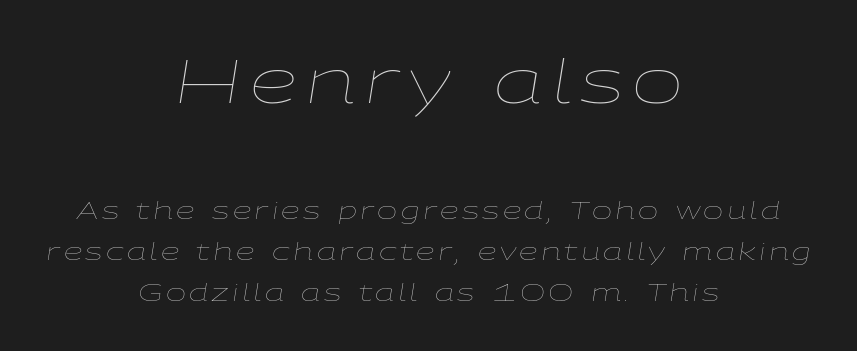
Letters rest on an invisible, unmarked baseline. On a weight scale, this lands at 450 or below. These two chunks differ in scale, with the top chunk taking the larger measure. This sample is center-justified, so both line endings float freely. Is there much room between lines? A standard amount, neither cramped nor airy.
